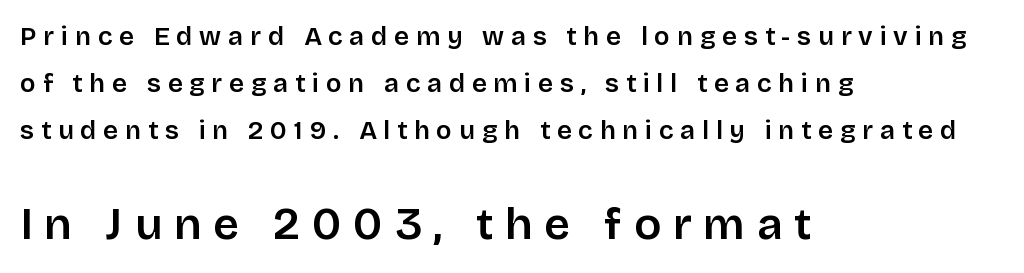
Q: Is the text bold? A: Semi-bold.
Q: Is the text italic (slanted)? A: No, it is upright.
Q: Is the typeface a serif or a sans-serif typeface? A: Sans-serif.
Q: Is the text underlined? A: No.
Q: How is the paragraph aligned? A: Left-aligned.
Q: Is the spacing between letters normal or unusually wide? A: Unusually wide.
Q: Which block of text is set in a larger size, the first (top) or the second (bottom)? A: The second (bottom) one.
Q: Width (condensed, normal, or wide)? A: Normal.
Q: Stroke contrast? A: Low.
Q: x-height? A: Large.
Q: Monospaced? A: No.
